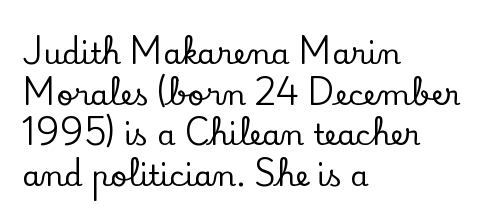
{"italic": "no", "width": "normal", "stroke_contrast": "low", "x_height": "small", "monospaced": "no", "underline": "no", "align": "left", "line_spacing": "normal", "line_spacing_ratio": 1.4, "letter_spacing": "normal", "letter_spacing_em": 0.0, "glyph_px": 29}
